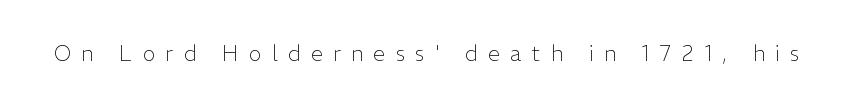
The lettering stays uniformly vertical, giving the passage a roman look. Inter-character spacing is expanded well beyond the font's built-in metrics. No word sits above an underline. Think standard paragraph weight, or any step lighter than that.
